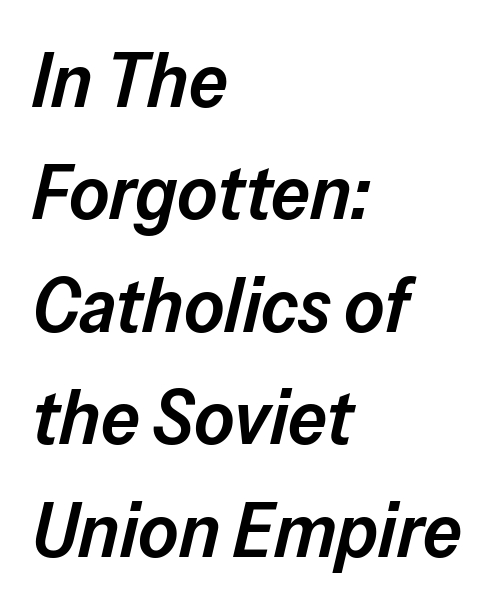
The image shows 77 px semibold type, italic (leaning right); set left-aligned, normal line spacing (1.46x), normal letter spacing, not underlined; low stroke contrast and a medium x-height.
